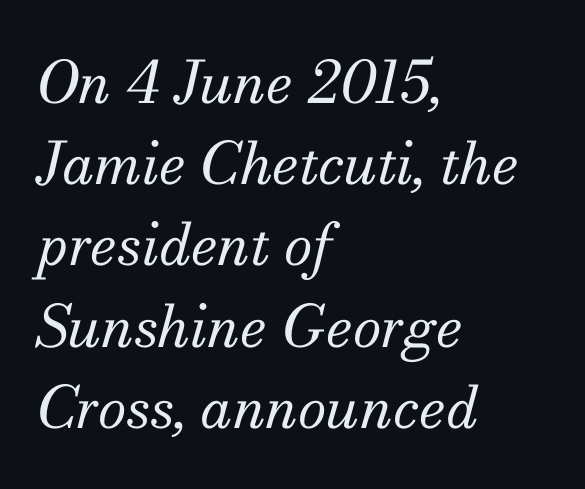
{"serif": "yes", "italic": "yes", "lean": "right", "slant_degrees": 13, "bold": "no", "weight": "regular", "width": "normal", "stroke_contrast": "medium", "x_height": "small", "monospaced": "no", "underline": "no", "align": "left", "line_spacing": "normal", "line_spacing_ratio": 1.4, "letter_spacing": "normal", "letter_spacing_em": 0.0, "glyph_px": 58}
